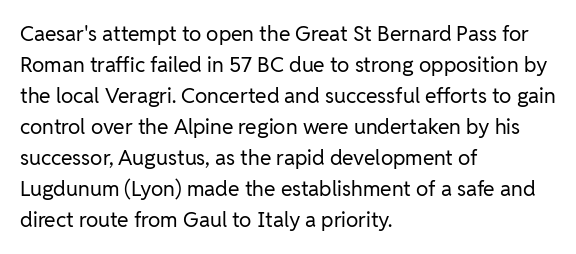
The image shows 21 px text type, upright; set left-aligned, normal line spacing (1.48x), normal letter spacing, not underlined.
